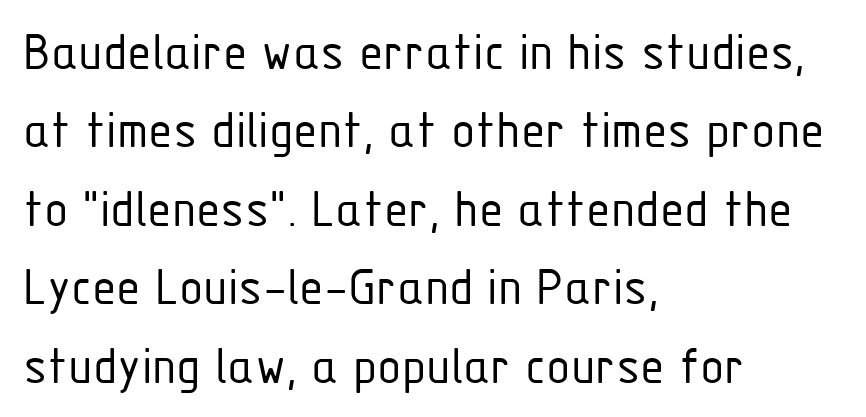
A sans-serif font was chosen for this passage. The line-height multiplier appears to be the usual default. This sample uses plain, unmodified letter spacing. Style check: upright.
